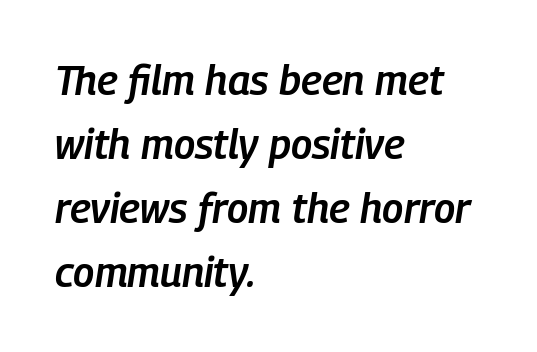
You could not count columns in this text — the font is proportionally spaced. The lines are quadded left. The type is set solid horizontally, with unmodified tracking. The whole block is typeset with a tilt. The block of text has a typical density, with ordinary space between rows. Notice the strokes are somewhat thickened but not fully heavy: this is a semibold.
